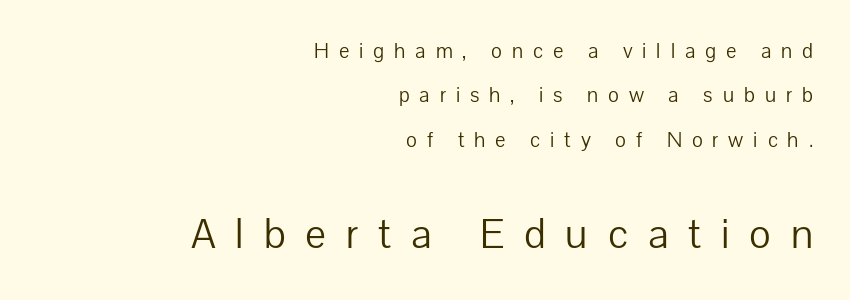
Q: Is the text bold? A: No.
Q: Is the text italic (slanted)? A: No, it is upright.
Q: Is the typeface a serif or a sans-serif typeface? A: Sans-serif.
Q: Is the text underlined? A: No.
Q: How is the paragraph aligned? A: Right-aligned.
Q: Is the spacing between letters normal or unusually wide? A: Unusually wide.
Q: Is the spacing between lines tight, normal or loose? A: Loose.
Q: Which block of text is set in a larger size, the first (top) or the second (bottom)? A: The second (bottom) one.
Q: Width (condensed, normal, or wide)? A: Normal.
Q: Stroke contrast? A: Low.
Q: x-height? A: Medium.
Q: Monospaced? A: No.
